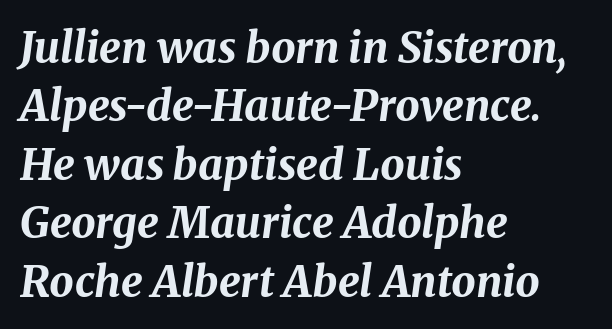
{"italic": "yes", "lean": "right", "slant_degrees": 8, "bold": "yes", "weight": "bold", "width": "normal", "stroke_contrast": "medium", "x_height": "medium", "monospaced": "no", "underline": "no", "align": "left", "line_spacing": "normal", "line_spacing_ratio": 1.36, "letter_spacing": "normal", "letter_spacing_em": 0.0, "glyph_px": 43}
